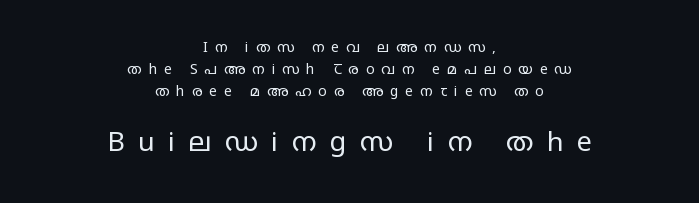
{"italic": "no", "bold": "no", "underline": "no", "align": "center", "line_spacing": "normal", "line_spacing_ratio": 1.56, "letter_spacing": "wide", "letter_spacing_em": 0.5, "larger_block": "second", "size_ratio": 1.93, "glyph_px": 27}
